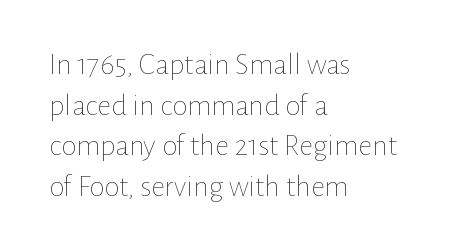
{"italic": "no", "bold": "no", "weight": "thin", "width": "normal", "stroke_contrast": "low", "x_height": "medium", "monospaced": "no", "underline": "no", "align": "left", "line_spacing": "normal", "line_spacing_ratio": 1.31, "letter_spacing": "normal", "letter_spacing_em": 0.0, "glyph_px": 31}
